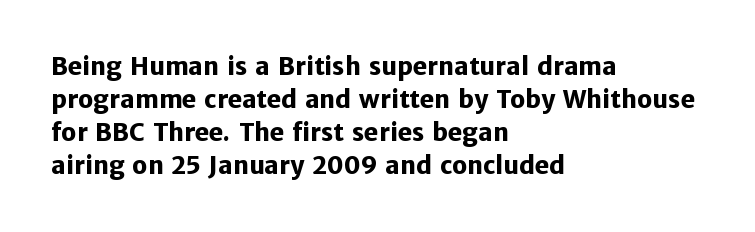
Q: Is the text bold? A: Yes.
Q: Is the text italic (slanted)? A: No, it is upright.
Q: Is the text underlined? A: No.
Q: How is the paragraph aligned? A: Left-aligned.
Q: Is the spacing between letters normal or unusually wide? A: Normal.
Q: Is the spacing between lines tight, normal or loose? A: Normal.
